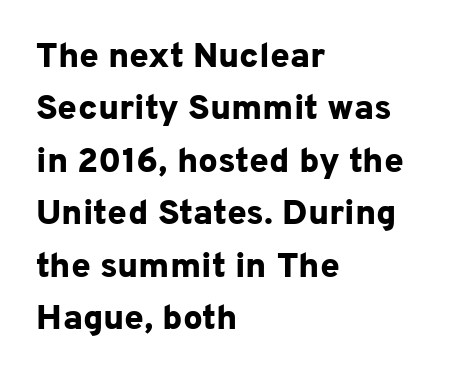
Q: Is the text bold? A: Yes.
Q: Is the text italic (slanted)? A: No, it is upright.
Q: Is the typeface a serif or a sans-serif typeface? A: Sans-serif.
Q: Is the text underlined? A: No.
Q: How is the paragraph aligned? A: Left-aligned.
Q: Is the spacing between letters normal or unusually wide? A: Normal.
Q: Is the spacing between lines tight, normal or loose? A: Normal.
Q: Width (condensed, normal, or wide)? A: Normal.
Q: Stroke contrast? A: Low.
Q: x-height? A: Medium.
Q: Monospaced? A: No.
